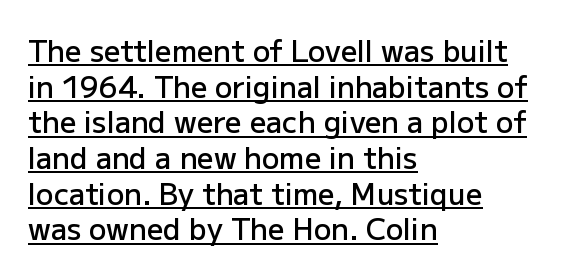
{"serif": "no", "italic": "no", "bold": "semi", "weight": "semibold", "width": "normal", "stroke_contrast": "low", "x_height": "medium", "monospaced": "no", "underline": "yes", "align": "left", "line_spacing_ratio": 1.23, "letter_spacing": "normal", "letter_spacing_em": 0.0, "glyph_px": 29}
